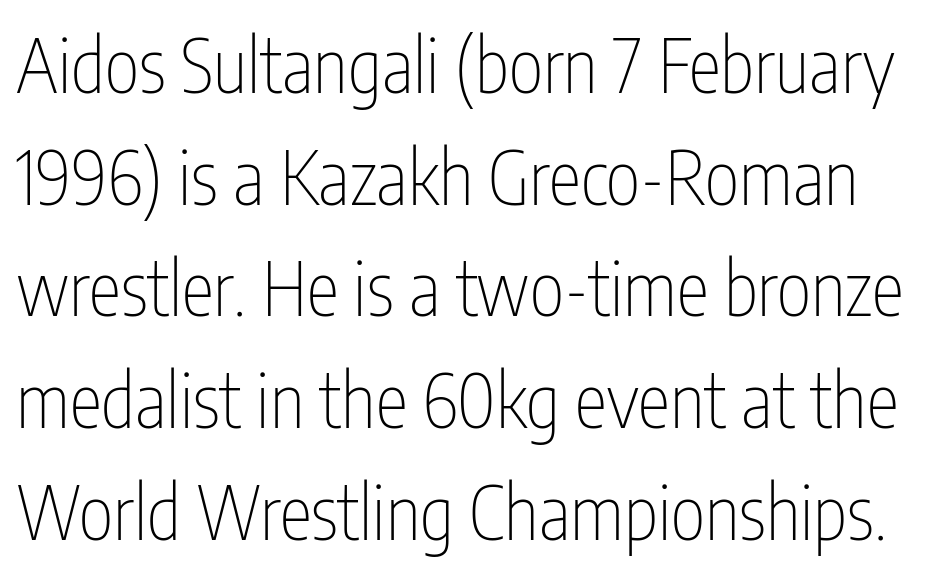
{"serif": "no", "italic": "no", "bold": "no", "weight": "thin", "width": "condensed", "stroke_contrast": "low", "x_height": "medium", "monospaced": "no", "underline": "no", "line_spacing": "normal", "line_spacing_ratio": 1.51, "letter_spacing": "normal", "letter_spacing_em": 0.0, "glyph_px": 74}
